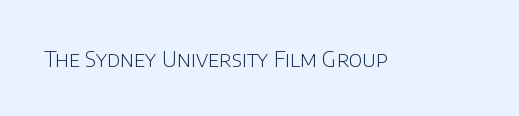
The space directly below the letters is spotless. Quick note: not italic, upright. The line texture is even and compact thanks to regular tracking. These glyphs show unthickened strokes, regular width or finer.
